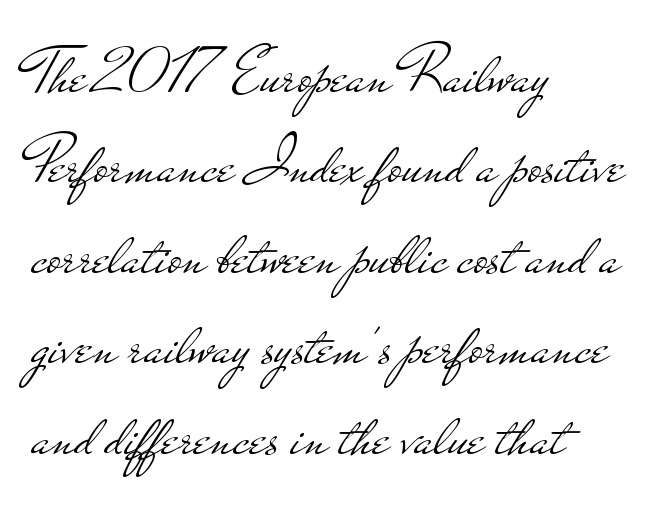
Q: Is the text bold? A: No.
Q: Is the text italic (slanted)? A: Yes.
Q: Is the typeface a serif or a sans-serif typeface? A: Sans-serif.
Q: Is the text underlined? A: No.
Q: How is the paragraph aligned? A: Left-aligned.
Q: Is the spacing between letters normal or unusually wide? A: Normal.
Q: Is the spacing between lines tight, normal or loose? A: Normal.
Q: Width (condensed, normal, or wide)? A: Wide.
Q: Stroke contrast? A: Low.
Q: x-height? A: Small.
Q: Monospaced? A: No.
